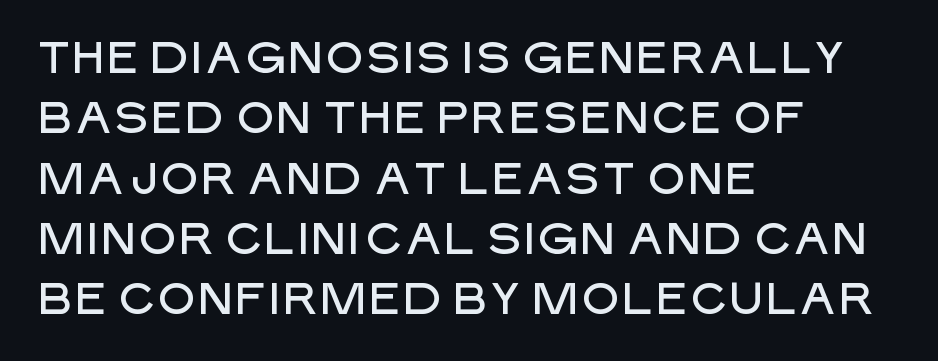
{"serif": "no", "italic": "no", "width": "normal", "stroke_contrast": "low", "x_height": "large", "monospaced": "no", "underline": "no", "align": "left", "line_spacing": "normal", "line_spacing_ratio": 1.37, "letter_spacing": "normal", "letter_spacing_em": 0.0, "glyph_px": 44}
